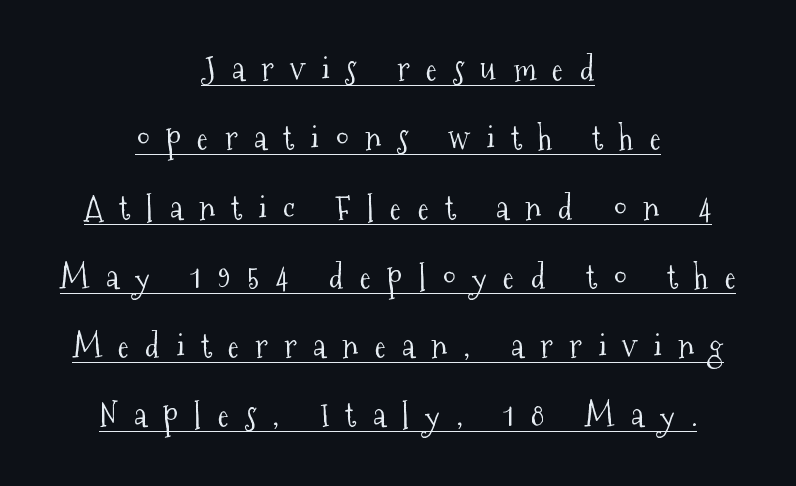
Are there feet on the stems? There are — it's a serif. The letters look calm and open, with moderate or lighter stems. Successive baselines arrive slowly, with a big drop between each. The axis of the letterforms is exactly vertical.
